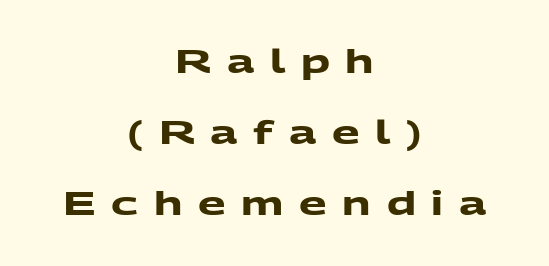
{"serif": "no", "bold": "yes", "weight": "heavy", "width": "wide", "stroke_contrast": "medium", "x_height": "medium", "monospaced": "no", "underline": "no", "align": "center", "line_spacing": "loose", "line_spacing_ratio": 2.22, "letter_spacing": "wide", "letter_spacing_em": 0.49, "glyph_px": 32}
